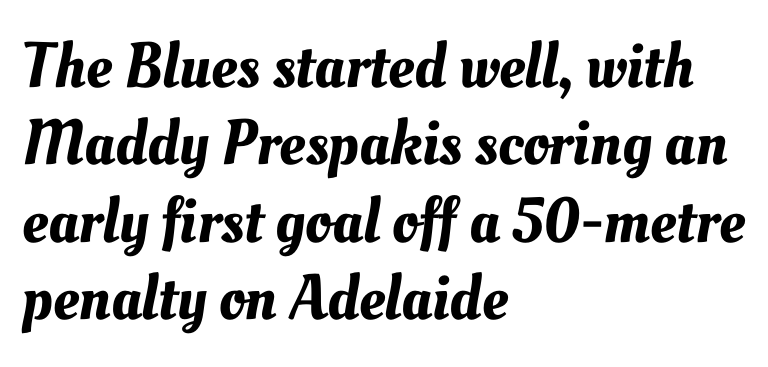
{"width": "normal", "stroke_contrast": "medium", "x_height": "small", "monospaced": "no", "underline": "no", "align": "left", "line_spacing_ratio": 1.21, "letter_spacing": "normal", "letter_spacing_em": 0.0, "glyph_px": 64}
